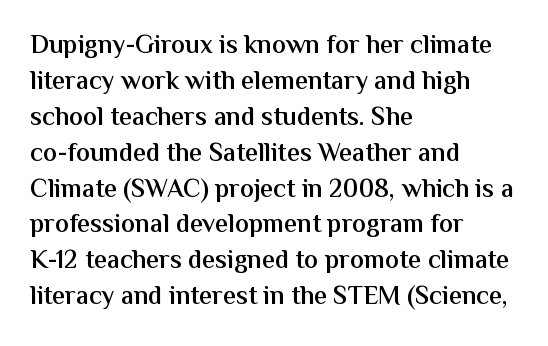
The image shows 26 px text type, upright; set left-aligned, normal line spacing (1.38x), normal letter spacing, not underlined.
